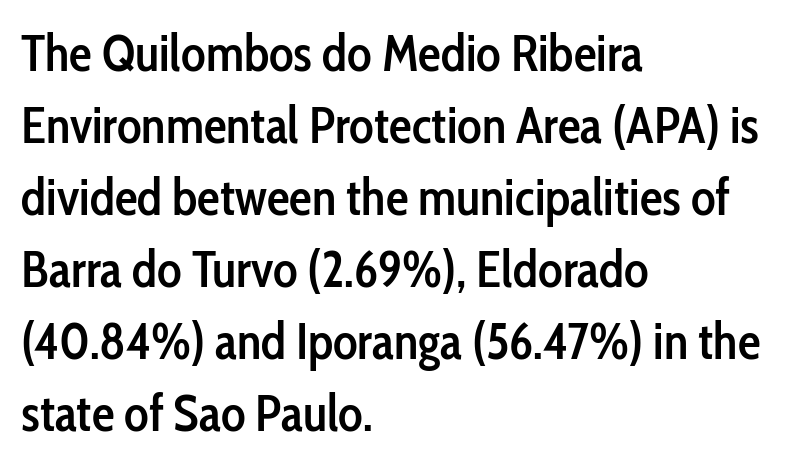
These lines were composed using upright roman letters. The text block is weighted toward the left margin, trailing off unevenly rightward. Regular leading. The baseline area is clear. Bold? Not quite — semibold, heavier than regular but stopping short.
